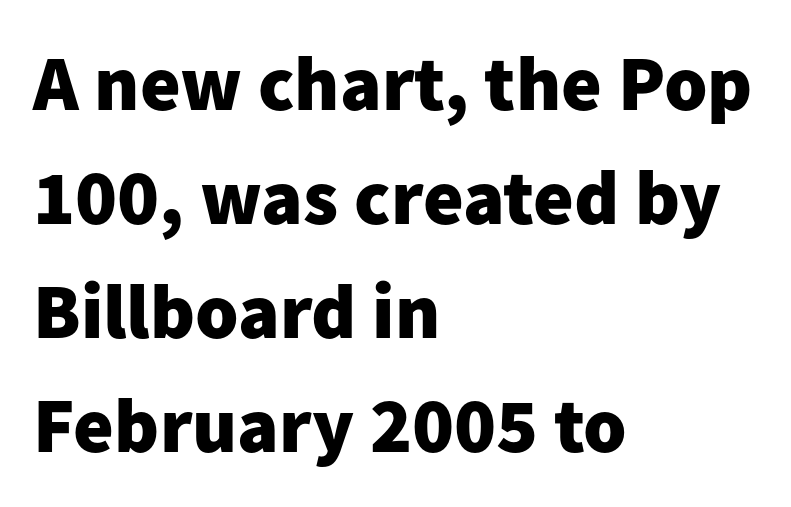
The image shows 78 px heavy sans-serif type, upright; set left-aligned, normal line spacing (1.46x), normal letter spacing, not underlined; low stroke contrast and a medium x-height.
